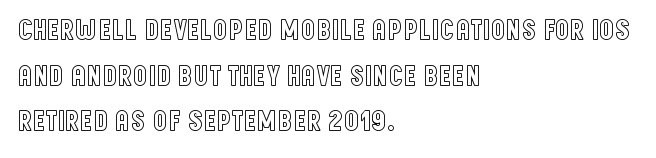
The image shows 29 px condensed type, upright; set left-aligned, normal line spacing (1.57x), normal letter spacing, not underlined; a large x-height.
